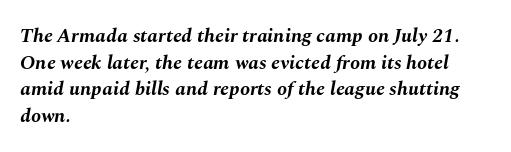
The passage shown leans; its letterforms are oblique. The setting favours the left margin, as ordinary paragraphs usually do. Check under the words: just untouched page. The gaps between neighbouring characters are ordinary and unremarkable. This block has exactly the height ordinary leading produces.
